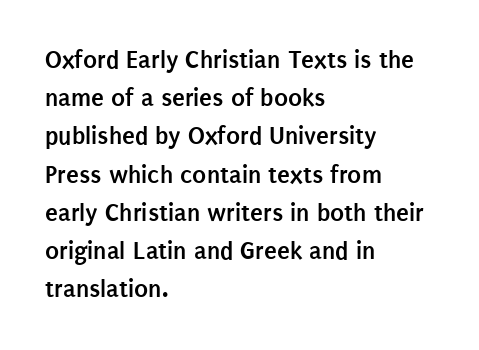
One glance says typical: line gaps are just what's usual. Students, note that the glyphs here touch the page at normal intervals. When letters stand straight like this, we call the style roman or upright. The string is rendered with underlining switched off. Casual observation: everything's shoved over to the left.
